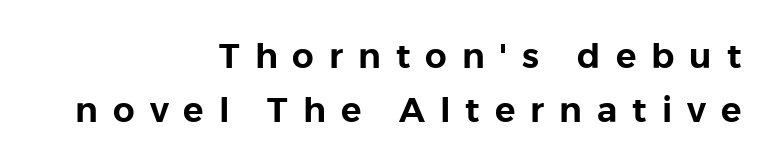
Descender tails drop into unmarked territory. This rendering widens character spacing well past its baseline value. Spacing verdict: proportional, widths tailored to each character. Characters remain perfectly vertical along every line.
